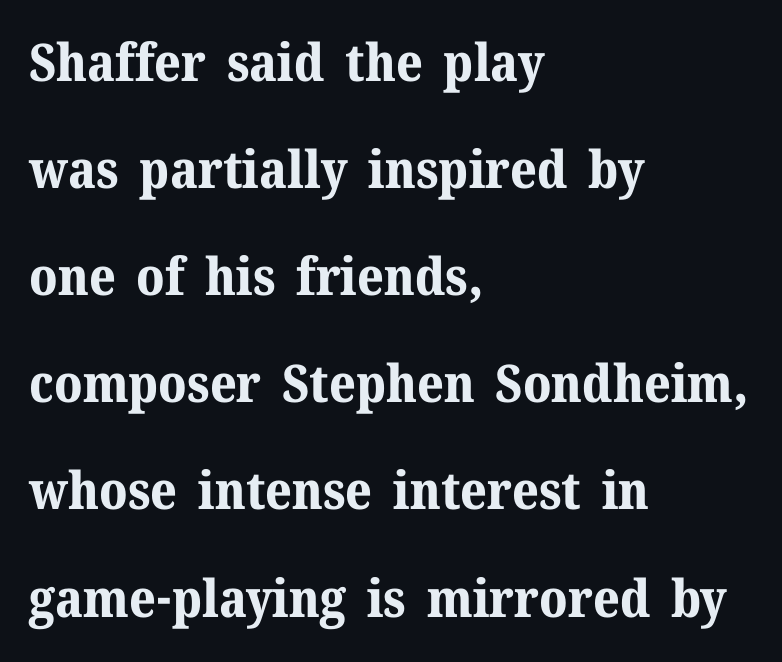
Q: Is the text bold? A: Yes.
Q: Is the text italic (slanted)? A: No, it is upright.
Q: Is the typeface a serif or a sans-serif typeface? A: Serif.
Q: Is the text underlined? A: No.
Q: How is the paragraph aligned? A: Left-aligned.
Q: Is the spacing between letters normal or unusually wide? A: Normal.
Q: Is the spacing between lines tight, normal or loose? A: Loose.
Q: Width (condensed, normal, or wide)? A: Normal.
Q: Stroke contrast? A: Medium.
Q: x-height? A: Medium.
Q: Monospaced? A: No.
